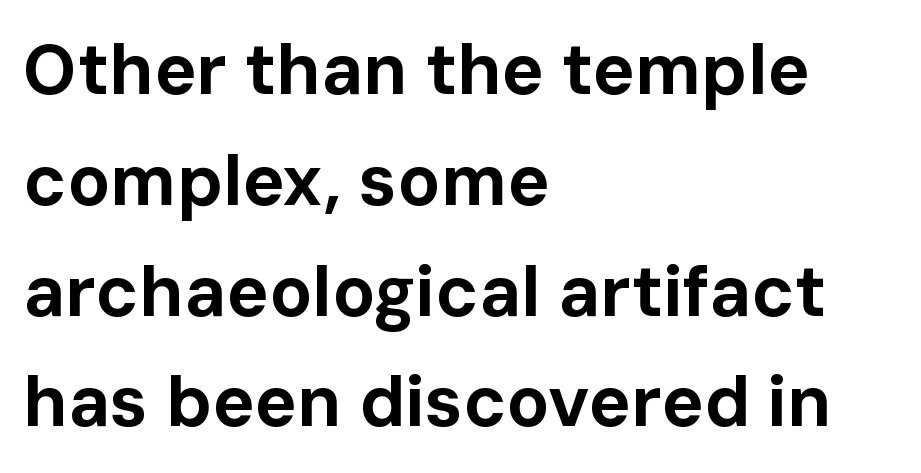
The image shows 71 px bold sans-serif type, upright; set left-aligned, normal line spacing (1.56x), normal letter spacing, not underlined; low stroke contrast and a medium x-height.
